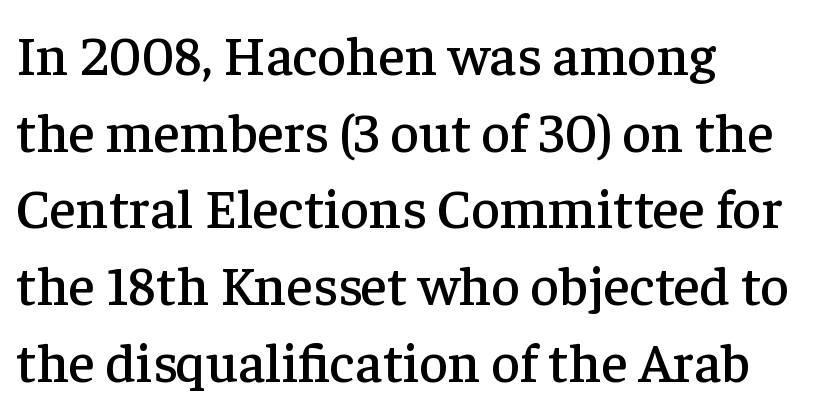
{"serif": "yes", "italic": "no", "width": "normal", "stroke_contrast": "low", "x_height": "medium", "monospaced": "no", "underline": "no", "align": "left", "line_spacing": "normal", "line_spacing_ratio": 1.37, "letter_spacing": "normal", "letter_spacing_em": 0.0, "glyph_px": 56}
